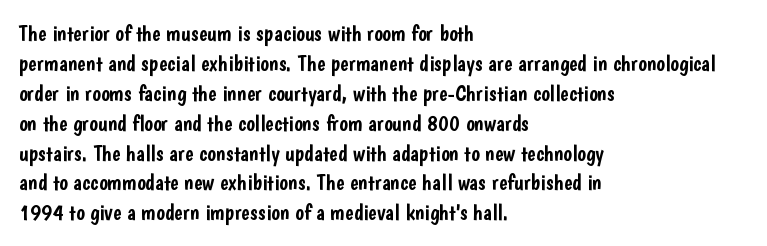
The image shows 23 px text type, upright; set left-aligned, normal line spacing (1.3x), normal letter spacing, not underlined.
